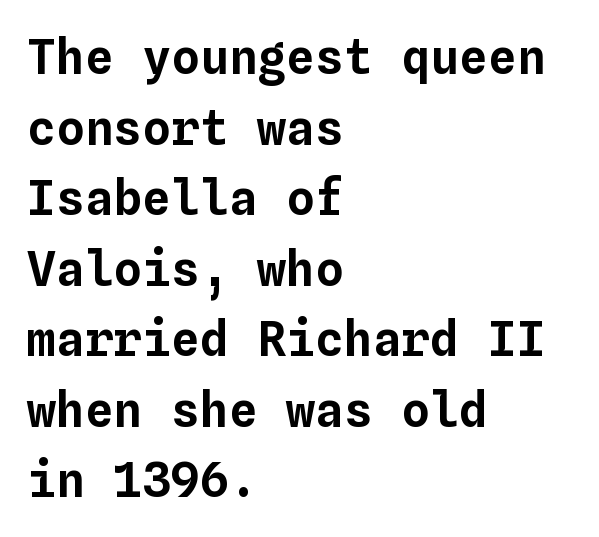
The image shows 48 px text type, upright, monospaced; set left-aligned, normal line spacing (1.47x), normal letter spacing, not underlined; low stroke contrast and a medium x-height.
